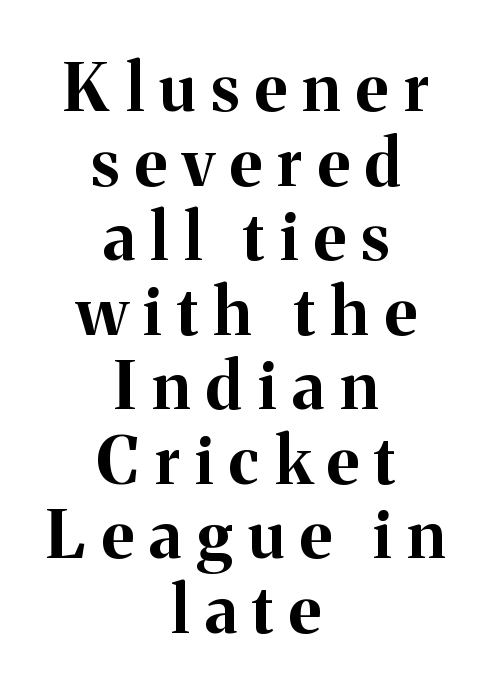
The image shows 66 px bold serif type, upright; set centered, tight line spacing (1.13x), unusually wide letter spacing (+0.24 em), not underlined; medium stroke contrast and a medium x-height.
